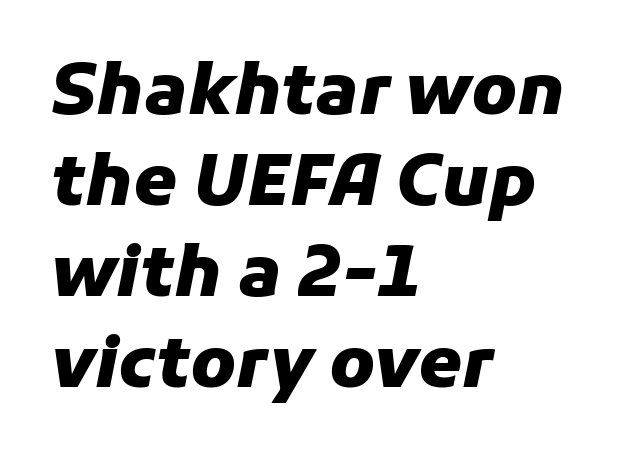
Each letter keeps its own natural width here, so spacing adapts to shape. Observe the ordinary spacing: letters are neighbours, not strangers. Letters rest on an invisible, unmarked baseline. In CSS terms this would be text-align: left. The glyphs have the mass of a bold cut. The specimen reads as italic at a glance.
